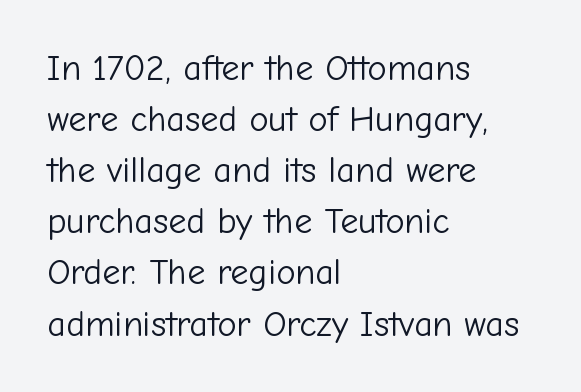
The font family rendered here belongs to the sans-serif group. The line-height multiplier appears to be the usual default. Tracking value appears to be zero — textbook default spacing. Character widths vary here, with narrow letters taking less room than wide ones. Every row of glyphs begins at an identical x-position on the left.
